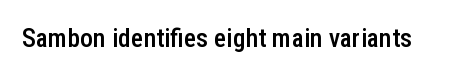
Q: Is the text bold? A: Semi-bold.
Q: Is the text italic (slanted)? A: No, it is upright.
Q: Is the text underlined? A: No.
Q: Is the spacing between letters normal or unusually wide? A: Normal.
